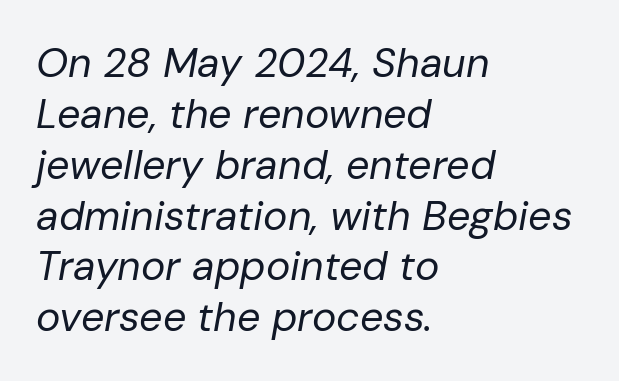
{"italic": "yes", "lean": "right", "slant_degrees": 10, "bold": "no", "weight": "regular", "width": "normal", "stroke_contrast": "low", "x_height": "medium", "monospaced": "no", "underline": "no", "align": "left", "line_spacing_ratio": 1.24, "letter_spacing": "normal", "letter_spacing_em": 0.0, "glyph_px": 41}
